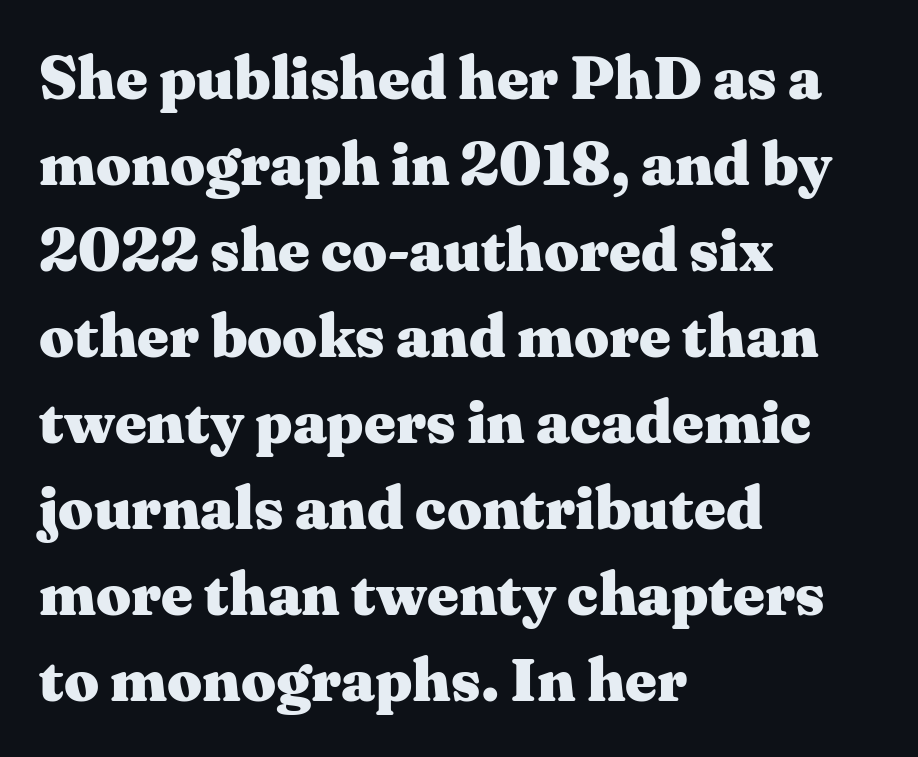
Q: Is the text bold? A: Yes.
Q: Is the text italic (slanted)? A: No, it is upright.
Q: Is the typeface a serif or a sans-serif typeface? A: Serif.
Q: Is the text underlined? A: No.
Q: How is the paragraph aligned? A: Left-aligned.
Q: Is the spacing between letters normal or unusually wide? A: Normal.
Q: Is the spacing between lines tight, normal or loose? A: Normal.
Q: Width (condensed, normal, or wide)? A: Wide.
Q: Stroke contrast? A: Medium.
Q: x-height? A: Medium.
Q: Monospaced? A: No.
